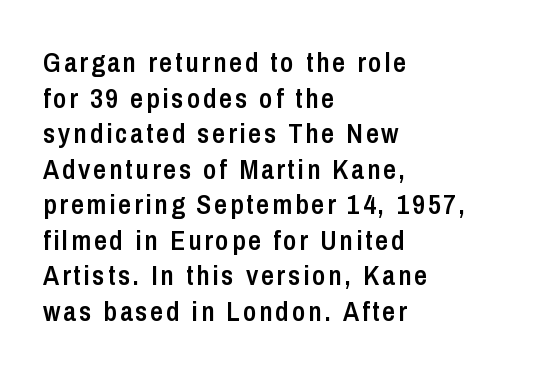
{"serif": "no", "italic": "no", "bold": "semi", "weight": "semibold", "width": "condensed", "stroke_contrast": "low", "x_height": "medium", "monospaced": "no", "underline": "no", "align": "left", "line_spacing": "normal", "line_spacing_ratio": 1.27, "glyph_px": 28}
